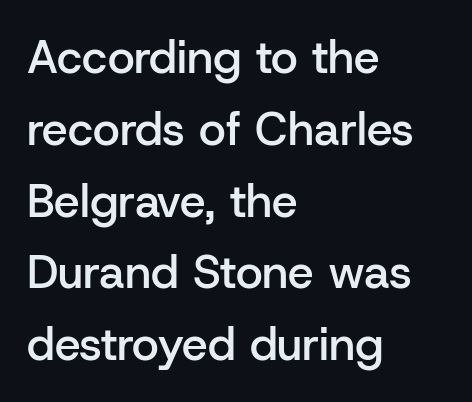
{"serif": "no", "italic": "no", "bold": "semi", "weight": "semibold", "width": "normal", "stroke_contrast": "low", "x_height": "medium", "monospaced": "no", "underline": "no", "align": "left", "line_spacing": "normal", "line_spacing_ratio": 1.56, "letter_spacing": "normal", "letter_spacing_em": 0.0, "glyph_px": 46}
